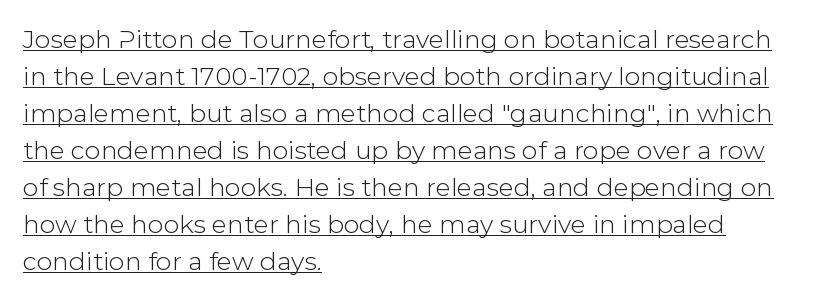
The image shows 25 px text type, upright; set left-aligned, normal line spacing (1.48x), normal letter spacing, underlined.
